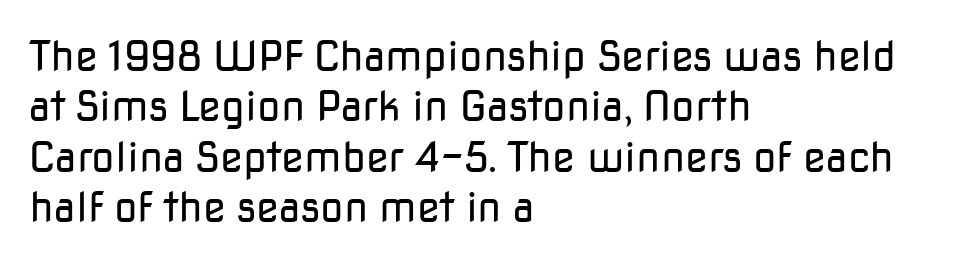
The passage shown is typed in a proportional face where columns would drift. Caption: multi-line text, flush left, ragged right. Compared with typical body copy, the letter spacing here is the same. Stems here are at most as thick as an everyday book face. The face used here is a sans, in the tradition of grotesques and geometrics. Does the lettering tilt? It doesn't — this is upright.
